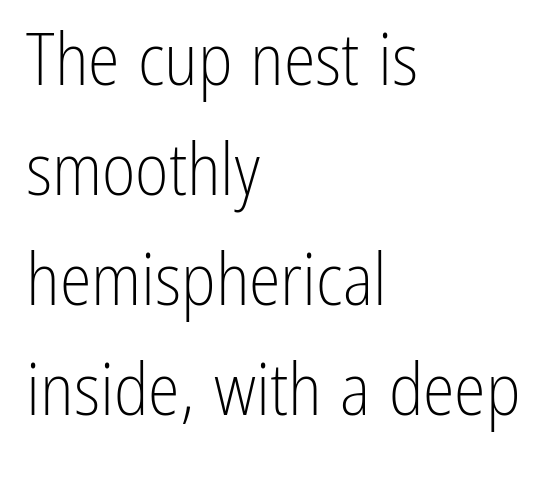
{"serif": "no", "italic": "no", "bold": "no", "weight": "light", "width": "condensed", "stroke_contrast": "low", "x_height": "medium", "monospaced": "no", "underline": "no", "align": "left", "line_spacing": "normal", "line_spacing_ratio": 1.53, "letter_spacing": "normal", "letter_spacing_em": 0.0, "glyph_px": 72}
